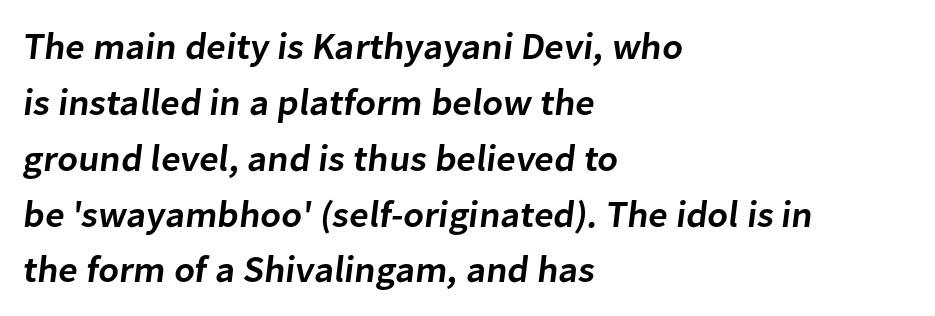
Q: Is the text bold? A: Semi-bold.
Q: Is the typeface a serif or a sans-serif typeface? A: Sans-serif.
Q: Is the text underlined? A: No.
Q: How is the paragraph aligned? A: Left-aligned.
Q: Is the spacing between letters normal or unusually wide? A: Normal.
Q: Is the spacing between lines tight, normal or loose? A: Normal.
Q: Width (condensed, normal, or wide)? A: Normal.
Q: Stroke contrast? A: Low.
Q: x-height? A: Medium.
Q: Monospaced? A: No.
